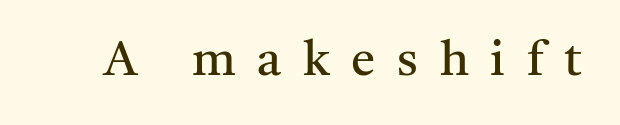
The image shows 49 px regular-weight serif type, upright; set unusually wide letter spacing (+0.44 em), not underlined; medium stroke contrast and a medium x-height.
